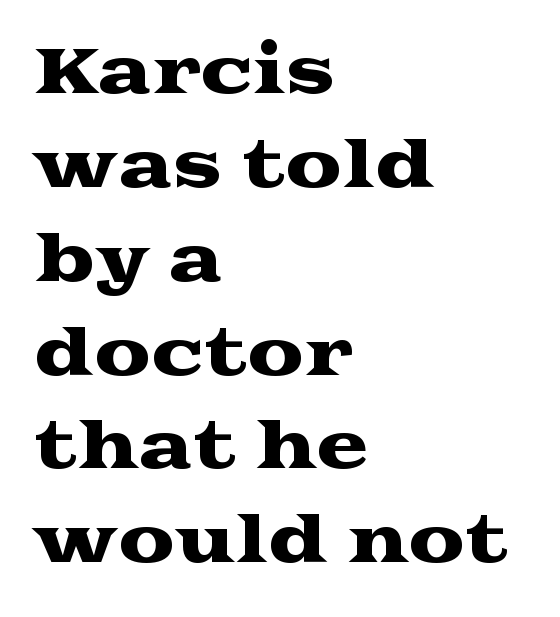
The image shows 63 px wide serif type, upright; set left-aligned, normal line spacing (1.49x), normal letter spacing, not underlined; medium stroke contrast and a medium x-height.
